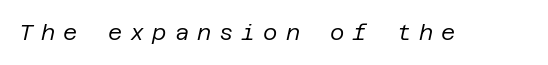
The image shows 22 px text type, italic (leaning right); set unusually wide letter spacing (+0.36 em), not underlined.
